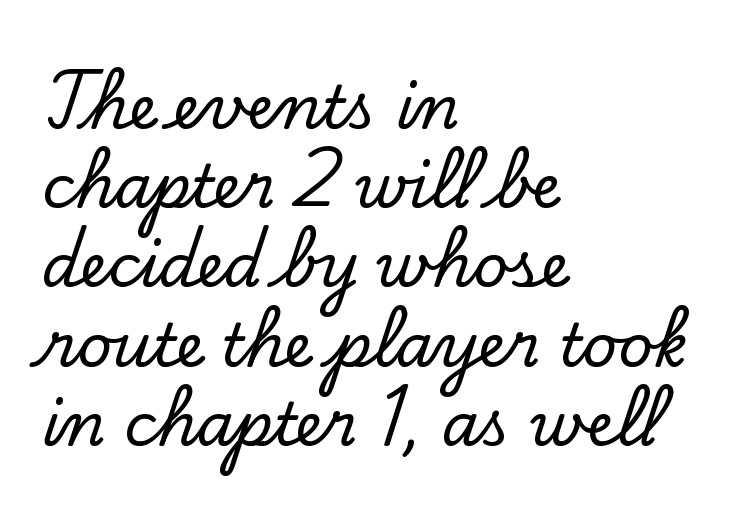
The image shows 60 px serif type; set left-aligned, normal line spacing (1.32x), normal letter spacing, not underlined; low stroke contrast and a small x-height.
